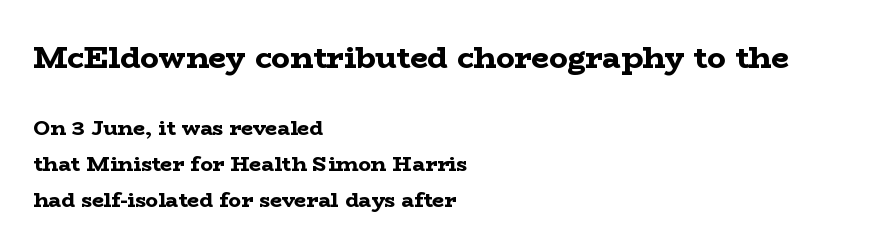
Q: Is the text bold? A: Yes.
Q: Is the text italic (slanted)? A: No, it is upright.
Q: Is the typeface a serif or a sans-serif typeface? A: Serif.
Q: Is the text underlined? A: No.
Q: How is the paragraph aligned? A: Left-aligned.
Q: Is the spacing between letters normal or unusually wide? A: Normal.
Q: Which block of text is set in a larger size, the first (top) or the second (bottom)? A: The first (top) one.
Q: Width (condensed, normal, or wide)? A: Wide.
Q: Stroke contrast? A: Low.
Q: x-height? A: Medium.
Q: Monospaced? A: No.
